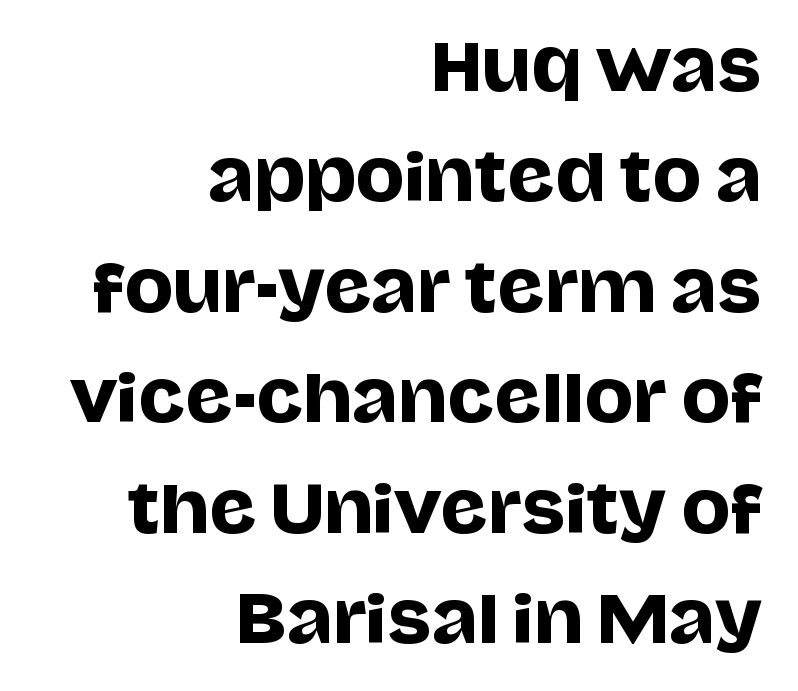
Q: Is the text italic (slanted)? A: No, it is upright.
Q: Is the typeface a serif or a sans-serif typeface? A: Sans-serif.
Q: Is the text underlined? A: No.
Q: How is the paragraph aligned? A: Right-aligned.
Q: Is the spacing between letters normal or unusually wide? A: Normal.
Q: Is the spacing between lines tight, normal or loose? A: Normal.
Q: Width (condensed, normal, or wide)? A: Normal.
Q: Stroke contrast? A: Low.
Q: x-height? A: Large.
Q: Monospaced? A: No.
